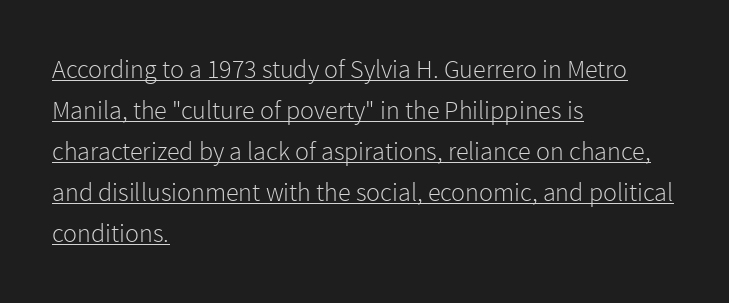
Q: Is the text bold? A: No.
Q: Is the text italic (slanted)? A: No, it is upright.
Q: Is the text underlined? A: Yes.
Q: How is the paragraph aligned? A: Left-aligned.
Q: Is the spacing between letters normal or unusually wide? A: Normal.
Q: Is the spacing between lines tight, normal or loose? A: Normal.
